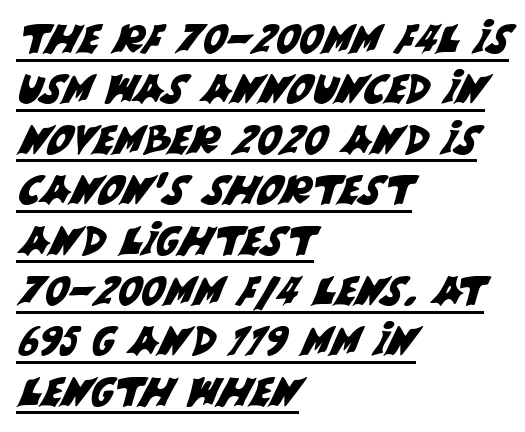
The lines are quadded left. Is this a fixed-width face? No — the glyphs have proportional, varying widths. A sans-serif font was chosen for this passage. Nothing unusual about the tracking: characters are spaced as the font intends.
